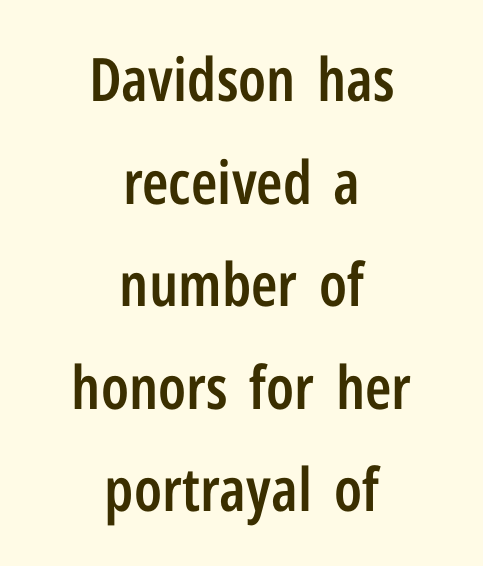
The image shows 60 px semibold, condensed sans-serif type, upright; set centered, line spacing 1.71x, normal letter spacing, not underlined; low stroke contrast and a medium x-height.
